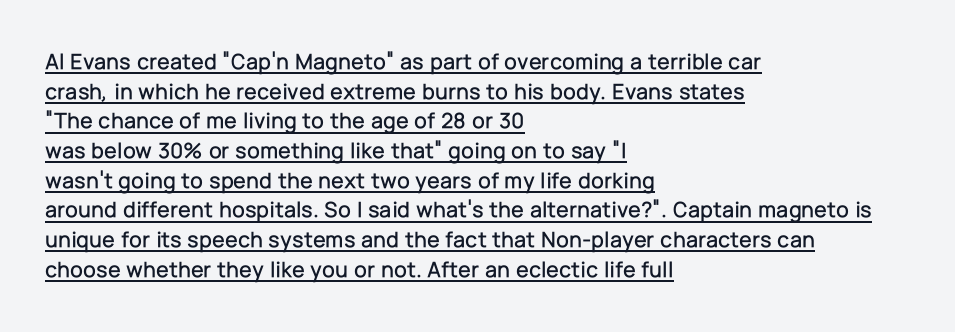
Q: Is the text italic (slanted)? A: No, it is upright.
Q: Is the text underlined? A: Yes.
Q: How is the paragraph aligned? A: Left-aligned.
Q: Is the spacing between letters normal or unusually wide? A: Normal.
Q: Is the spacing between lines tight, normal or loose? A: Normal.
